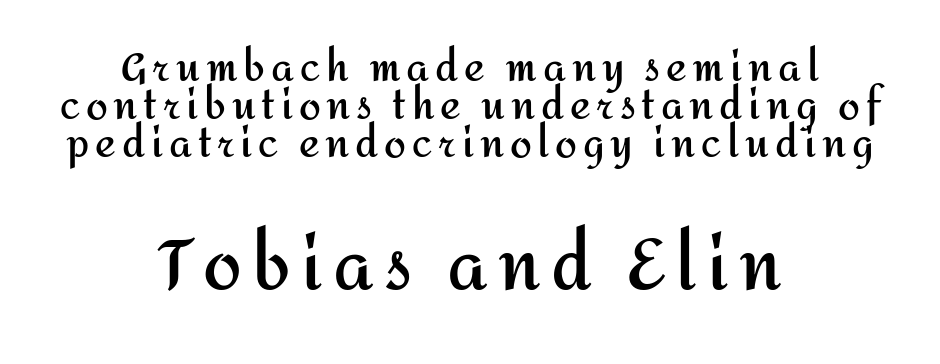
Character widths vary here, with narrow letters taking less room than wide ones. Each letter's strokes conclude bluntly, with no projecting serifs. Teacher's note: observe the equal gaps on both sides — that is centered alignment. The rendering enlarges the type as you move from the upper chunk to the lower.
